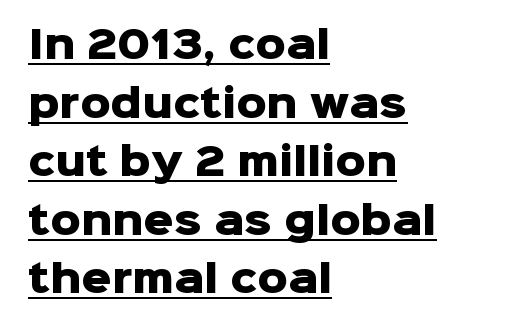
{"serif": "no", "italic": "no", "bold": "yes", "weight": "heavy", "width": "normal", "stroke_contrast": "low", "x_height": "medium", "monospaced": "no", "underline": "yes", "align": "left", "line_spacing": "normal", "line_spacing_ratio": 1.54, "letter_spacing": "normal", "letter_spacing_em": 0.0, "glyph_px": 38}
